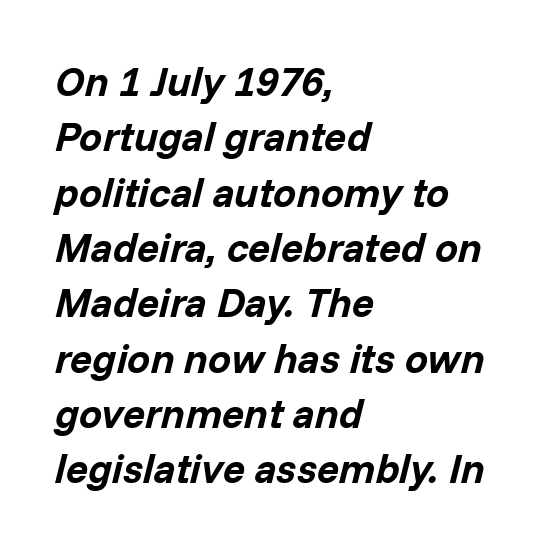
The image shows 41 px bold type, italic (leaning right); set left-aligned, normal line spacing (1.35x), normal letter spacing, not underlined; low stroke contrast and a medium x-height.
